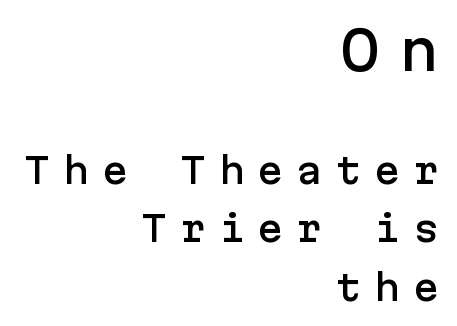
Vertical spacing — default. The typesetter chose a ragged-left arrangement here. The passage shown begins with its larger block and ends with its smaller one. The letters carry no serifs — their stems end cleanly without finishing strokes.
